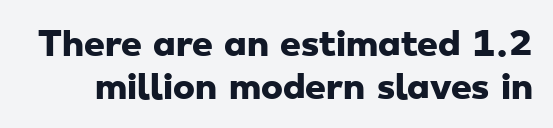
The image shows 33 px heavy, wide sans-serif type; set normal line spacing (1.31x), normal letter spacing, not underlined; low stroke contrast and a small x-height.
